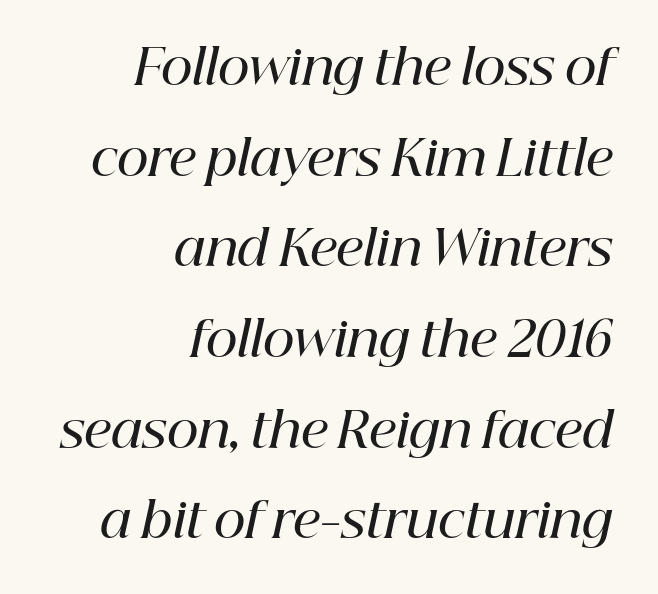
A fair bit of extra ink — the face is semibold, not bold. A typesetter would call this proportional, since set widths differ per character. Rendered with sloped, italic letterforms. Check under the words: just untouched page. Is the block centered? No — it sits flush against the right margin.
